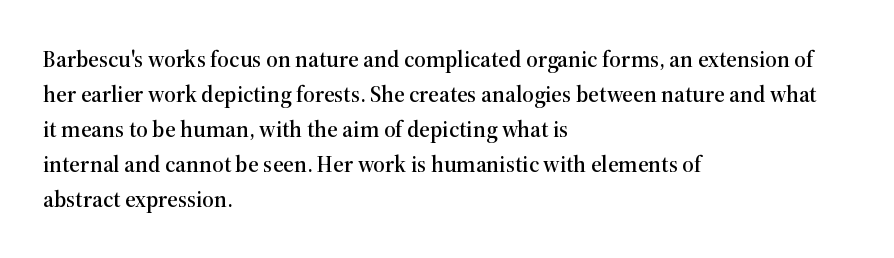
The image shows 23 px text type, upright; set left-aligned, normal line spacing (1.52x), normal letter spacing, not underlined.
